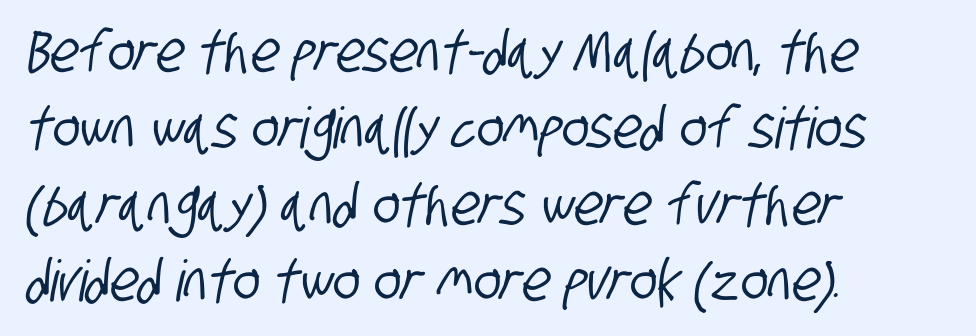
Compared with typical paragraphs, the rows here are spaced about the same. Proportional: the letters do not fall into vertical columns. The paragraph has a hard left edge and a soft right edge. Nobody drew a line under any word here. These lines keep a tight, regular rhythm from letter to letter.
